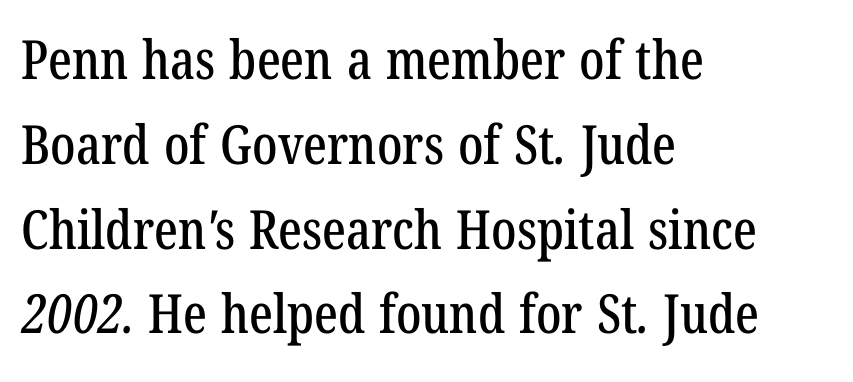
{"serif": "yes", "width": "condensed", "stroke_contrast": "low", "x_height": "medium", "monospaced": "no", "underline": "no", "align": "left", "line_spacing": "normal", "line_spacing_ratio": 1.57, "letter_spacing": "normal", "letter_spacing_em": 0.0, "glyph_px": 54}
